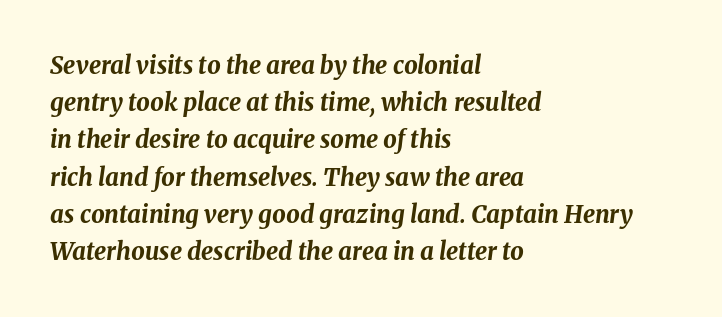
Q: Is the text bold? A: Yes.
Q: Is the text italic (slanted)? A: Yes, it leans right by about 8 degrees.
Q: Is the text underlined? A: No.
Q: How is the paragraph aligned? A: Left-aligned.
Q: Is the spacing between letters normal or unusually wide? A: Normal.
Q: Is the spacing between lines tight, normal or loose? A: Normal.
